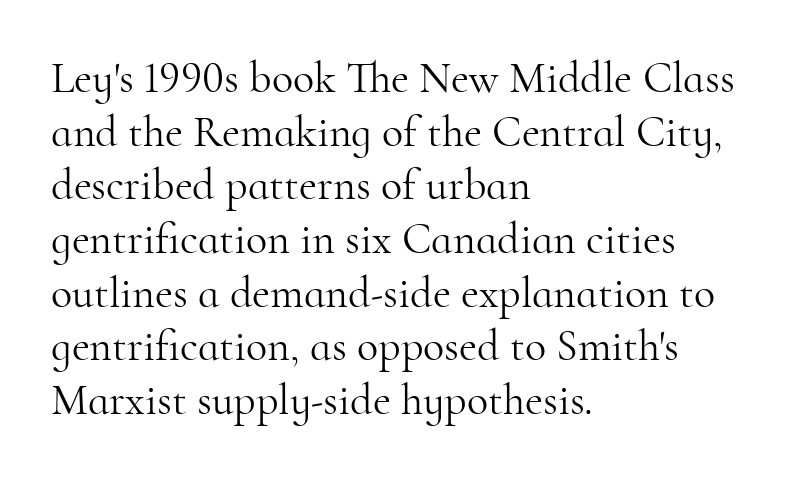
Weight class: somewhere from thin through regular. Is this a fixed-width face? No — the glyphs have proportional, varying widths. Notice how the passage keeps a crisp vertical edge on the left only. These lines were composed using upright roman letters.
